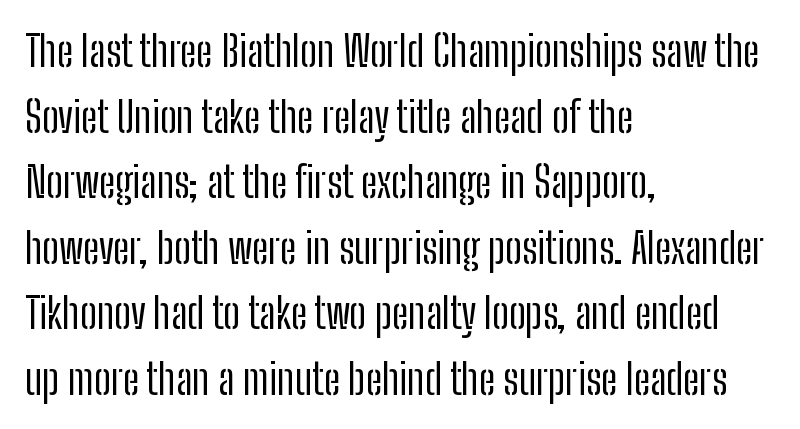
Line spacing here is normal. The typeface has the unassuming heft of standard copy or less. The ragged edge is on the right, which tells us the setting is flush left. Tall strokes in this sample are plumb rather than angled. Letter spacing: default. Examine the stroke ends and you'll find no serifs.
